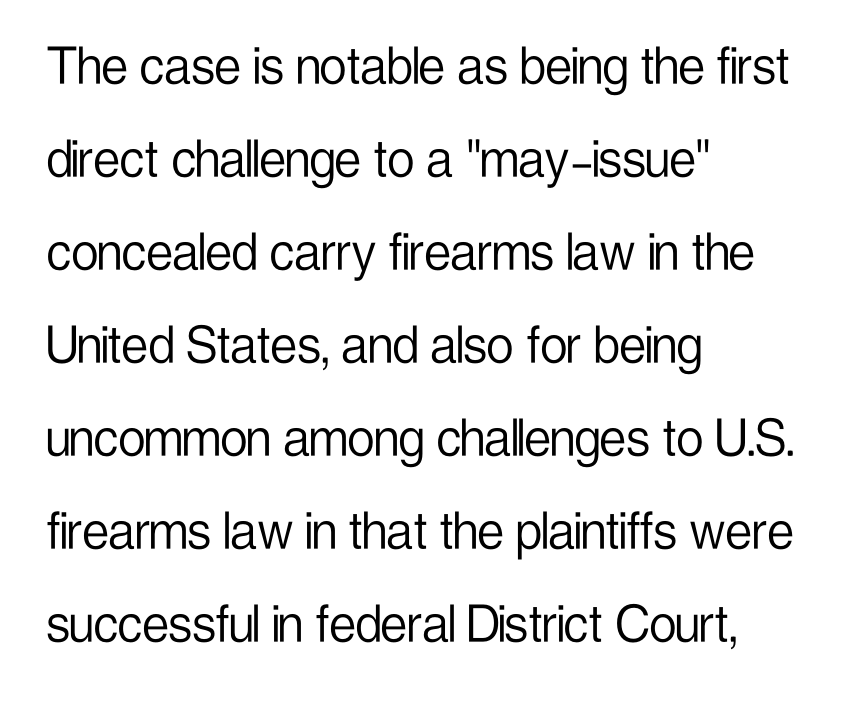
Q: Is the text bold? A: No.
Q: Is the text italic (slanted)? A: No, it is upright.
Q: Is the typeface a serif or a sans-serif typeface? A: Sans-serif.
Q: Is the text underlined? A: No.
Q: How is the paragraph aligned? A: Left-aligned.
Q: Is the spacing between letters normal or unusually wide? A: Normal.
Q: Is the spacing between lines tight, normal or loose? A: Normal.
Q: Width (condensed, normal, or wide)? A: Condensed.
Q: Stroke contrast? A: Low.
Q: x-height? A: Medium.
Q: Monospaced? A: No.
